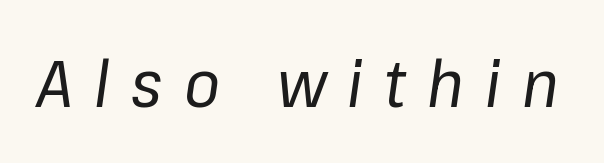
Q: Is the text bold? A: No.
Q: Is the text italic (slanted)? A: Yes, it leans right by about 8 degrees.
Q: Is the text underlined? A: No.
Q: Is the spacing between letters normal or unusually wide? A: Unusually wide.
Q: Width (condensed, normal, or wide)? A: Normal.
Q: Stroke contrast? A: Low.
Q: x-height? A: Medium.
Q: Monospaced? A: No.
